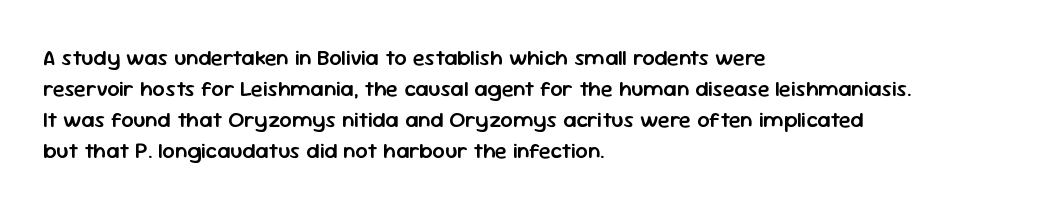
Does extra space separate the letters? No, they use regular spacing. Italic? Not at all — the glyphs are vertical. Notice how the passage keeps a crisp vertical edge on the left only. In terms of leading, this rendering sits right in the middle.
